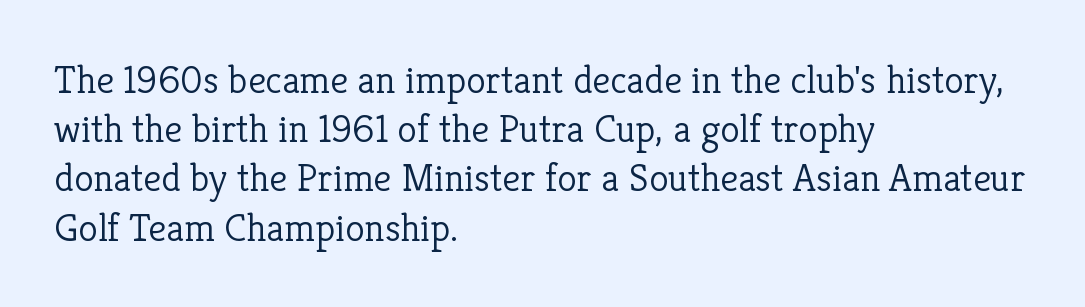
If you drew a ruler down the left edge, every line would touch it. The gap between lines stays unmarked. Vertical stems look standard width or narrower in stroke. Stroke terminals: seriffed.
